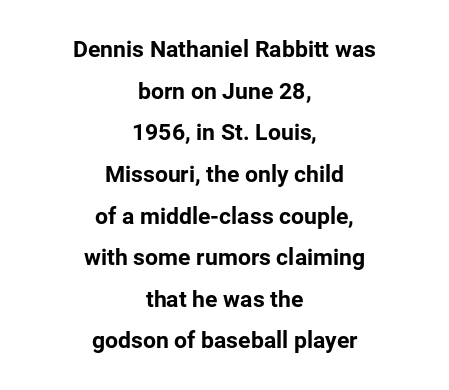
Where is the straight margin? There isn't one; the lines are centered. Stroke thickness is high; the sample reads as a true bold. Characters remain perfectly vertical along every line. Letter spacing: default.
